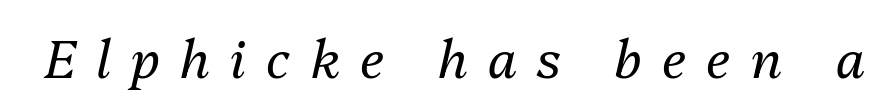
Q: Is the text bold? A: No.
Q: Is the text italic (slanted)? A: Yes, it leans right by about 13 degrees.
Q: Is the text underlined? A: No.
Q: Is the spacing between letters normal or unusually wide? A: Unusually wide.
Q: Width (condensed, normal, or wide)? A: Normal.
Q: Stroke contrast? A: Medium.
Q: x-height? A: Medium.
Q: Monospaced? A: No.
